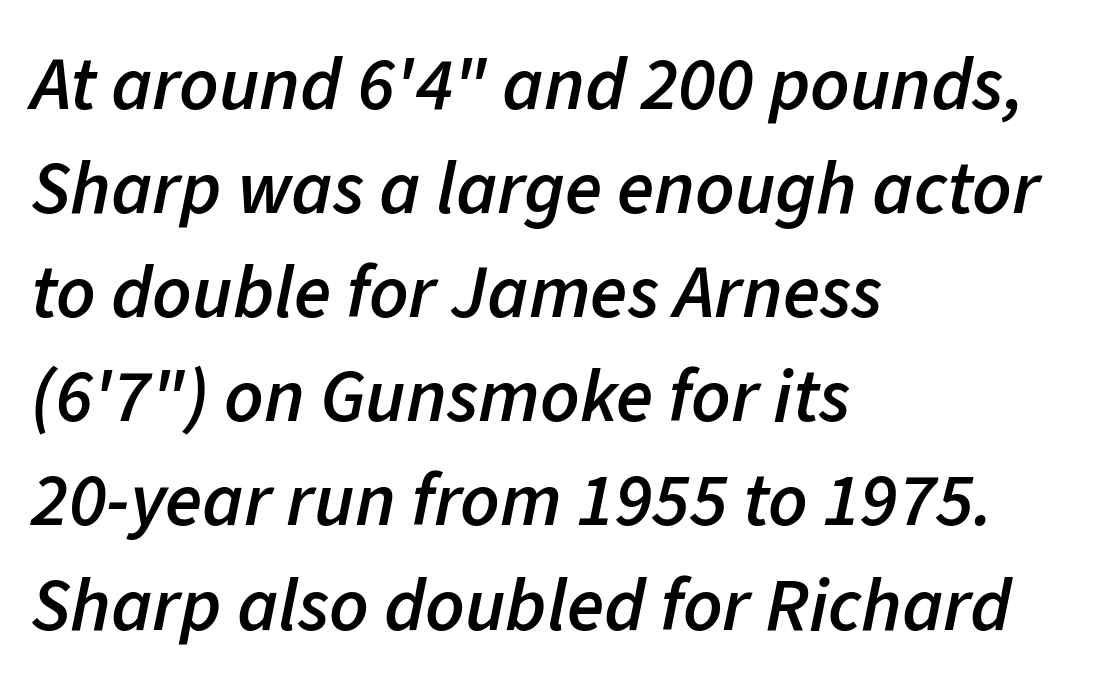
The image shows 76 px semibold type, italic (leaning right); set left-aligned, normal line spacing (1.37x), normal letter spacing, not underlined; low stroke contrast and a medium x-height.
